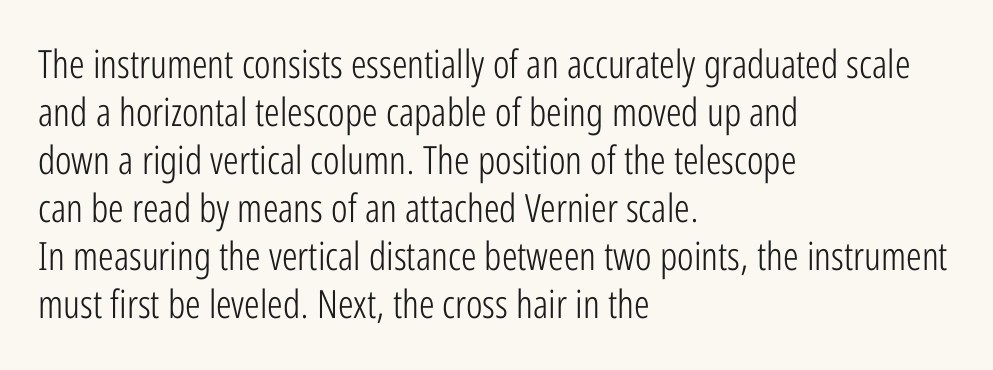
Q: Is the text bold? A: No.
Q: Is the text italic (slanted)? A: No, it is upright.
Q: Is the typeface a serif or a sans-serif typeface? A: Sans-serif.
Q: Is the text underlined? A: No.
Q: How is the paragraph aligned? A: Left-aligned.
Q: Is the spacing between letters normal or unusually wide? A: Normal.
Q: Width (condensed, normal, or wide)? A: Condensed.
Q: Stroke contrast? A: Low.
Q: x-height? A: Medium.
Q: Monospaced? A: No.
